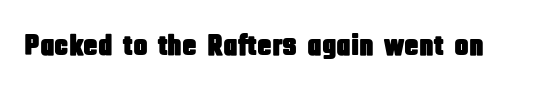
{"serif": "no", "italic": "no", "width": "condensed", "stroke_contrast": "low", "x_height": "large", "monospaced": "no", "underline": "no", "letter_spacing": "normal", "letter_spacing_em": 0.0, "glyph_px": 30}
